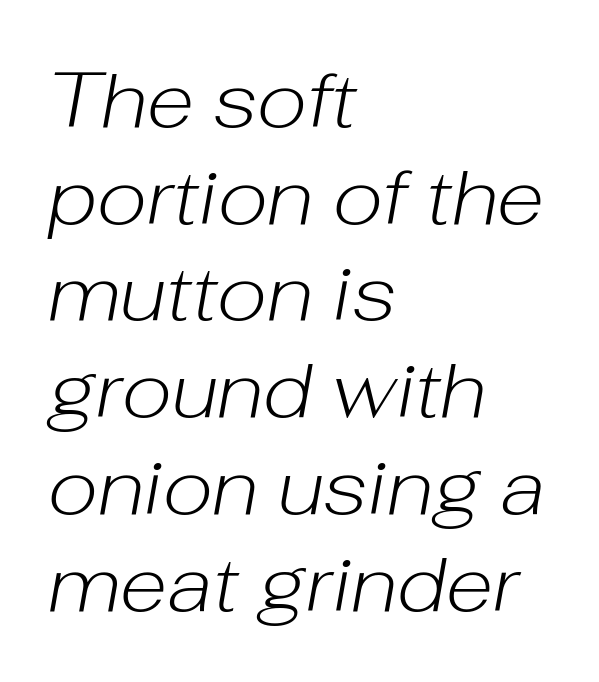
One-word summary of the alignment: left. Here the designer chose a conventional face with non-uniform glyph widths. Lines of text with bare space underneath. Quick note: italic.
